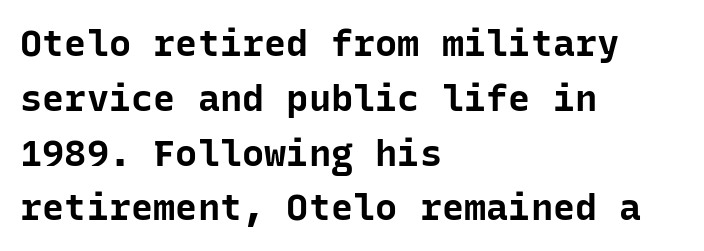
Q: Is the text bold? A: Yes.
Q: Is the text italic (slanted)? A: No, it is upright.
Q: Is the typeface a serif or a sans-serif typeface? A: Sans-serif.
Q: Is the text underlined? A: No.
Q: How is the paragraph aligned? A: Left-aligned.
Q: Is the spacing between letters normal or unusually wide? A: Normal.
Q: Is the spacing between lines tight, normal or loose? A: Normal.
Q: Width (condensed, normal, or wide)? A: Normal.
Q: Stroke contrast? A: Low.
Q: x-height? A: Medium.
Q: Monospaced? A: Yes.
